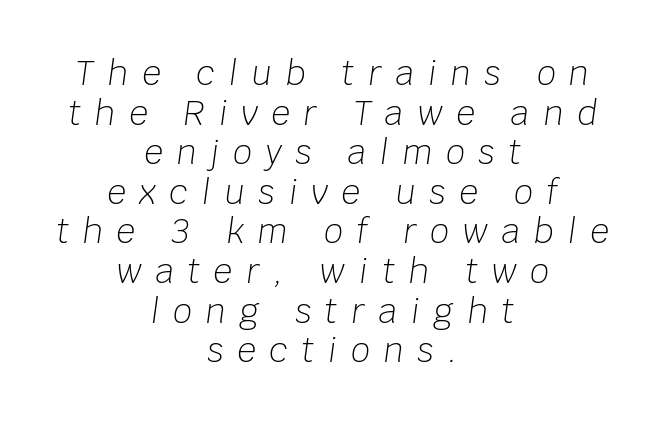
The image shows 33 px light type, italic (leaning right); set centered, line spacing 1.2x, unusually wide letter spacing (+0.42 em), not underlined; low stroke contrast and a large x-height.
